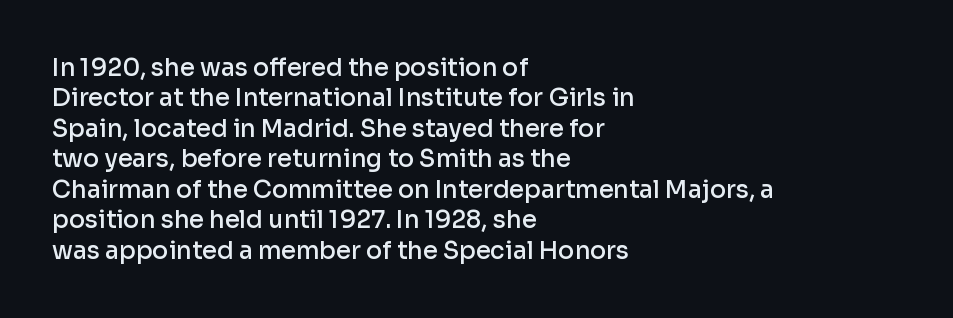
Q: Is the text bold? A: Semi-bold.
Q: Is the text italic (slanted)? A: No, it is upright.
Q: Is the text underlined? A: No.
Q: How is the paragraph aligned? A: Left-aligned.
Q: Is the spacing between letters normal or unusually wide? A: Normal.
Q: Is the spacing between lines tight, normal or loose? A: Normal.
